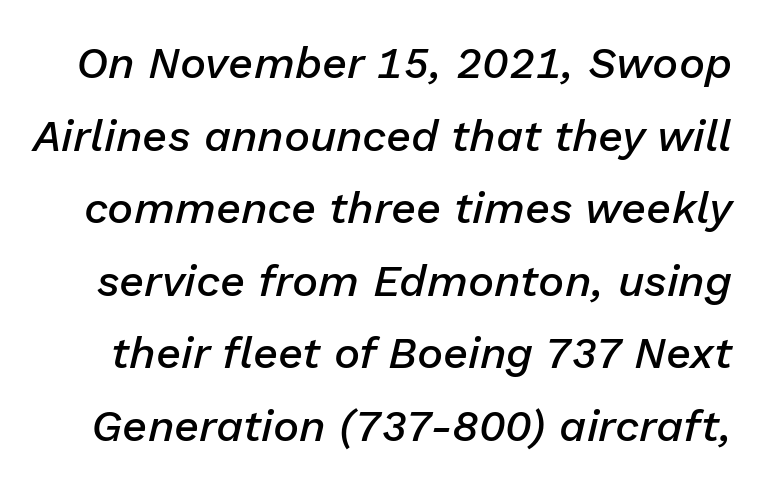
This is the in-between weight designers call semibold or demi. The rendering uses natural spacing where letterforms have individual widths. The font's italic variant was chosen for this text. Inter-character spacing is left at the font's built-in metrics.
